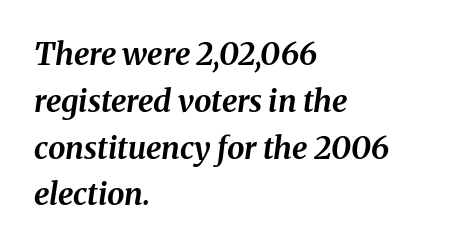
{"italic": "yes", "lean": "right", "slant_degrees": 8, "bold": "yes", "weight": "bold", "width": "normal", "stroke_contrast": "medium", "x_height": "medium", "monospaced": "no", "underline": "no", "align": "left", "line_spacing": "normal", "line_spacing_ratio": 1.51, "letter_spacing": "normal", "letter_spacing_em": 0.0, "glyph_px": 31}
